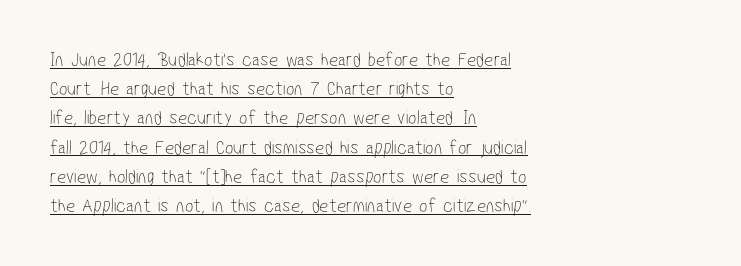
There is no visible air inserted between adjacent glyphs. Compared with a centered layout, this one pins lines to the left instead. The font is comparable to plain body text, perhaps lighter. Every word sits above its own underline.
